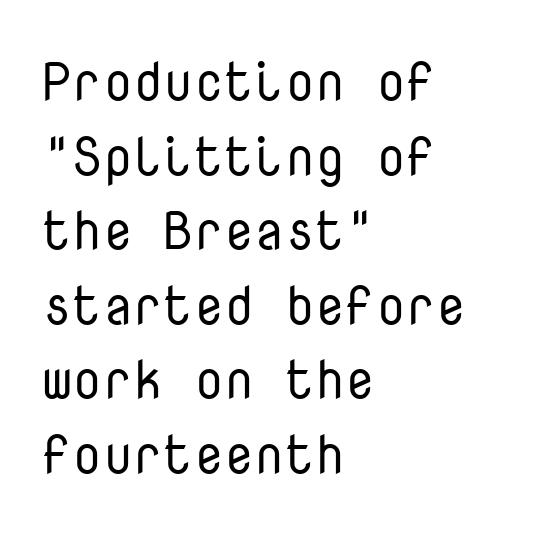
Q: Is the text bold? A: No.
Q: Is the text italic (slanted)? A: No, it is upright.
Q: Is the typeface a serif or a sans-serif typeface? A: Sans-serif.
Q: Is the text underlined? A: No.
Q: How is the paragraph aligned? A: Left-aligned.
Q: Is the spacing between letters normal or unusually wide? A: Normal.
Q: Is the spacing between lines tight, normal or loose? A: Normal.
Q: Width (condensed, normal, or wide)? A: Normal.
Q: Stroke contrast? A: Low.
Q: x-height? A: Medium.
Q: Monospaced? A: Yes.
